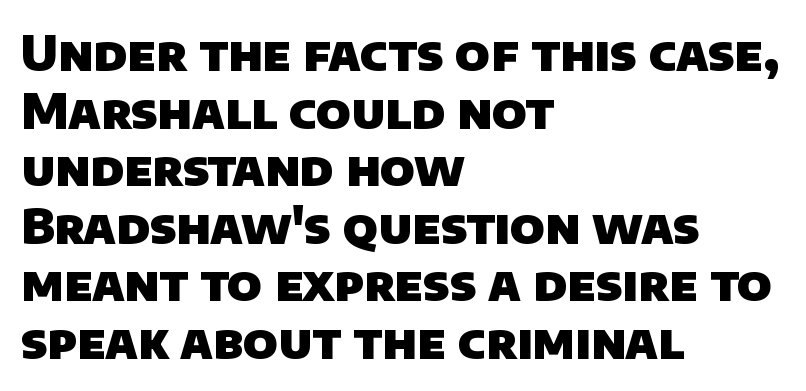
{"serif": "no", "bold": "yes", "weight": "heavy", "width": "normal", "stroke_contrast": "low", "x_height": "large", "monospaced": "no", "underline": "no", "align": "left", "line_spacing_ratio": 1.2, "letter_spacing": "normal", "letter_spacing_em": 0.0, "glyph_px": 48}
